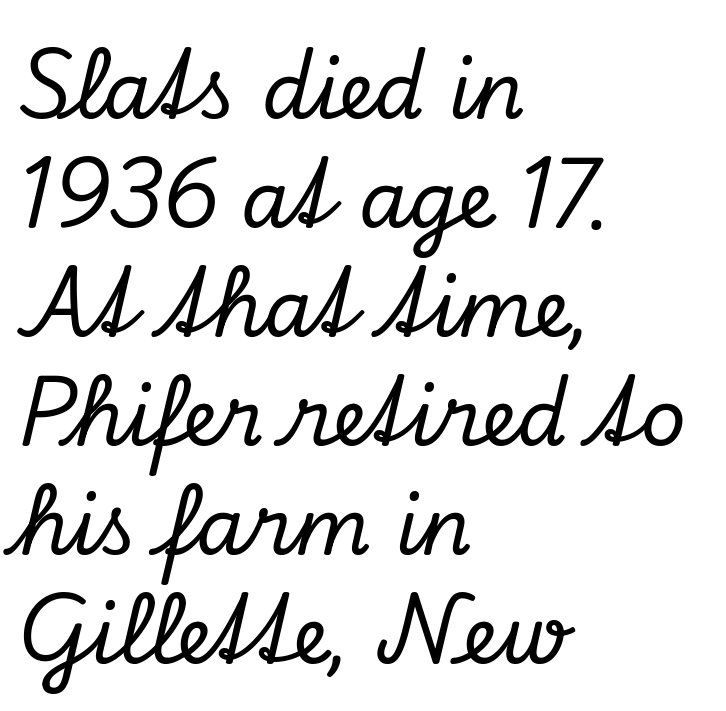
Q: Is the text italic (slanted)? A: Yes, it leans right by about 13 degrees.
Q: Is the typeface a serif or a sans-serif typeface? A: Serif.
Q: Is the text underlined? A: No.
Q: How is the paragraph aligned? A: Left-aligned.
Q: Is the spacing between letters normal or unusually wide? A: Normal.
Q: Is the spacing between lines tight, normal or loose? A: Normal.
Q: Width (condensed, normal, or wide)? A: Normal.
Q: Stroke contrast? A: Low.
Q: x-height? A: Small.
Q: Monospaced? A: No.
